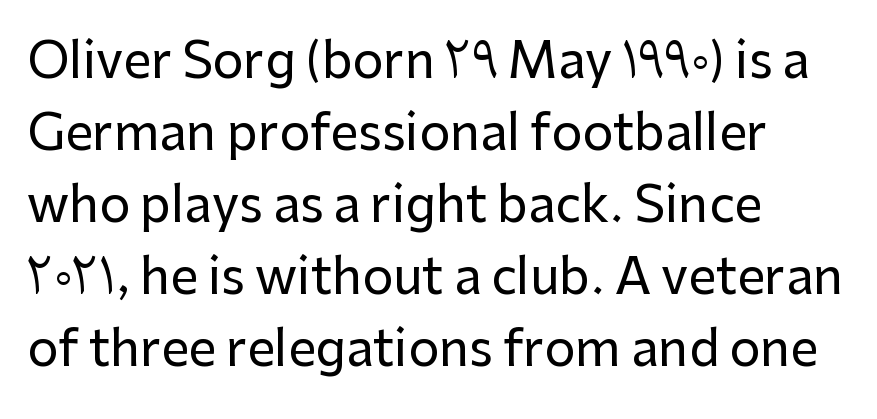
Q: Is the text italic (slanted)? A: No, it is upright.
Q: Is the typeface a serif or a sans-serif typeface? A: Sans-serif.
Q: Is the text underlined? A: No.
Q: How is the paragraph aligned? A: Left-aligned.
Q: Is the spacing between letters normal or unusually wide? A: Normal.
Q: Is the spacing between lines tight, normal or loose? A: Normal.
Q: Width (condensed, normal, or wide)? A: Normal.
Q: Stroke contrast? A: Low.
Q: x-height? A: Medium.
Q: Monospaced? A: No.
